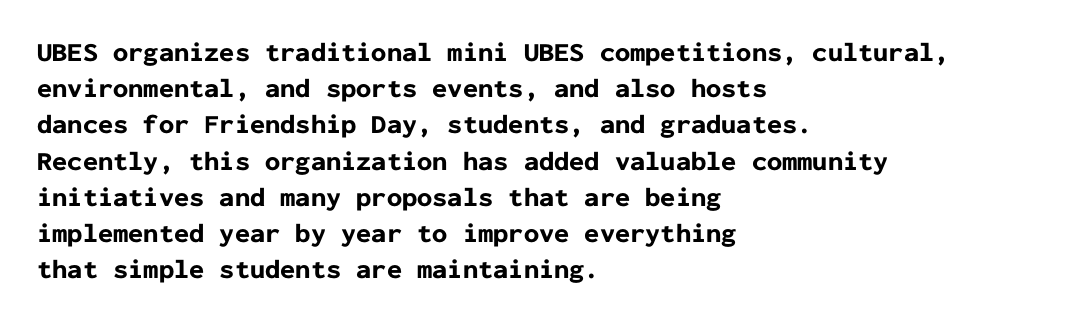
Does the weight exceed regular? Yes, all the way to bold. Inter-character spacing is left at the font's built-in metrics. If you drew a ruler down the left edge, every line would touch it. Only glyphs here, with clear space below each row. This sample keeps an unexceptional amount of space between lines.
